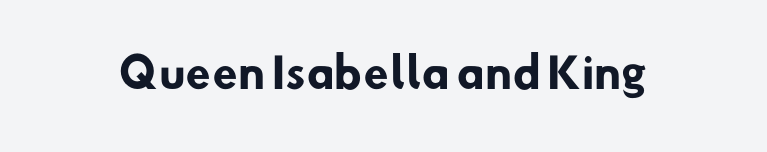
The image shows 41 px heavy sans-serif type; set normal letter spacing, not underlined; low stroke contrast and a small x-height.
